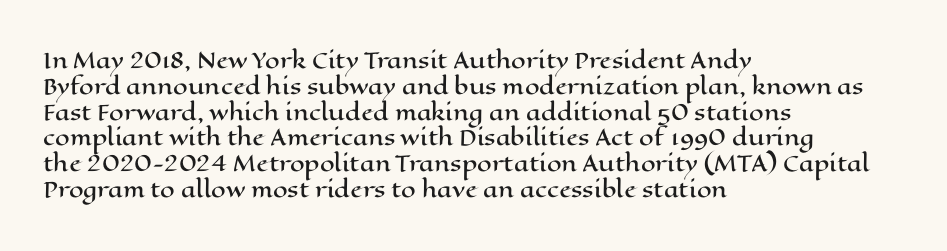
{"italic": "no", "underline": "no", "align": "left", "line_spacing_ratio": 1.23, "letter_spacing": "normal", "letter_spacing_em": 0.0, "glyph_px": 21}
